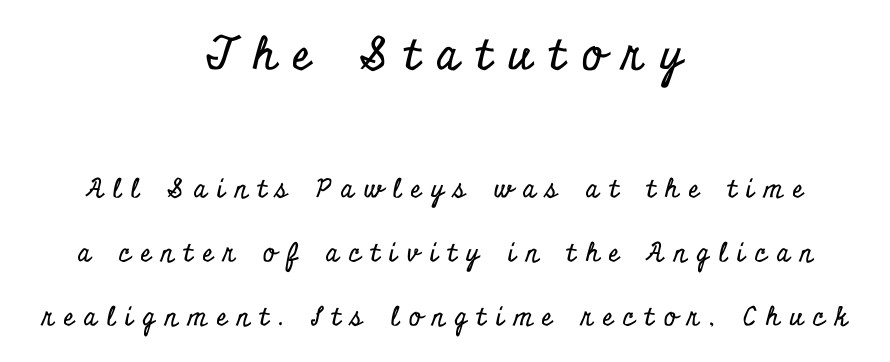
{"serif": "yes", "width": "condensed", "stroke_contrast": "low", "x_height": "small", "monospaced": "no", "underline": "no", "align": "center", "line_spacing": "loose", "line_spacing_ratio": 2.46, "letter_spacing": "wide", "letter_spacing_em": 0.39, "larger_block": "first", "size_ratio": 1.73, "glyph_px": 45}
